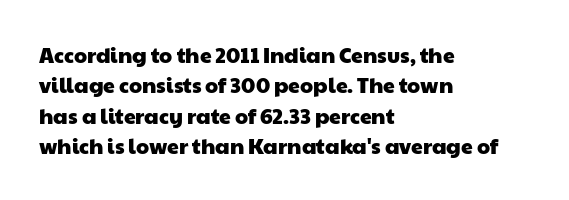
The image shows 21 px text type; set left-aligned, normal line spacing (1.45x), normal letter spacing, not underlined.
